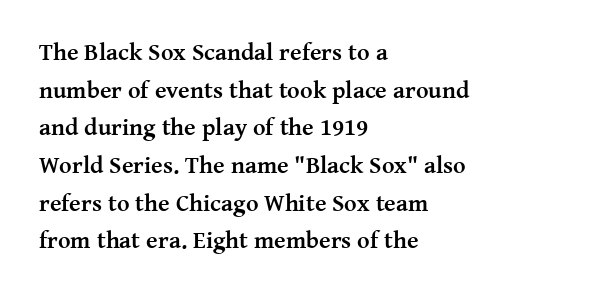
Heavy, bold letterforms. Quick note: underline off. The space between consecutive lines is moderate. This is roman type, the default non-slanted kind. The compositor pushed each line to the left boundary.
